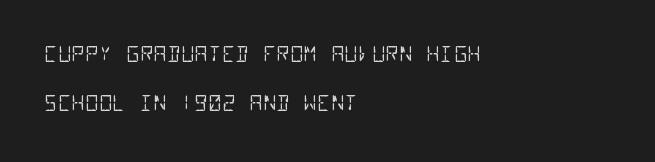
{"bold": "no", "underline": "no", "align": "left", "line_spacing": "loose", "line_spacing_ratio": 2.35, "letter_spacing": "normal", "letter_spacing_em": 0.0, "glyph_px": 21}
